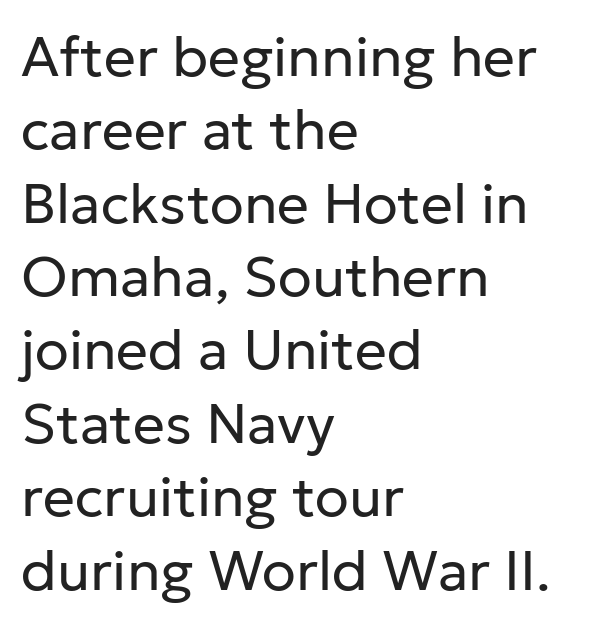
Q: Is the text bold? A: No.
Q: Is the text italic (slanted)? A: No, it is upright.
Q: Is the typeface a serif or a sans-serif typeface? A: Sans-serif.
Q: Is the text underlined? A: No.
Q: How is the paragraph aligned? A: Left-aligned.
Q: Is the spacing between letters normal or unusually wide? A: Normal.
Q: Is the spacing between lines tight, normal or loose? A: Normal.
Q: Width (condensed, normal, or wide)? A: Normal.
Q: Stroke contrast? A: Low.
Q: x-height? A: Medium.
Q: Monospaced? A: No.
